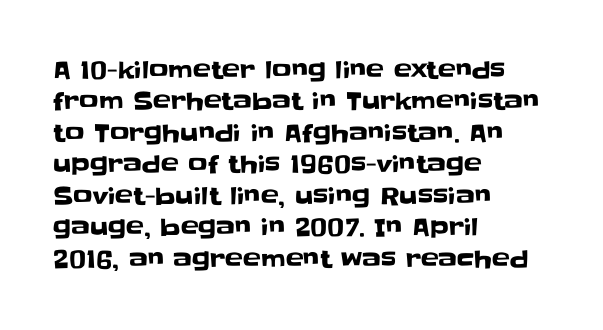
{"italic": "no", "underline": "no", "align": "left", "line_spacing": "normal", "line_spacing_ratio": 1.31, "letter_spacing": "normal", "letter_spacing_em": 0.0, "glyph_px": 24}
